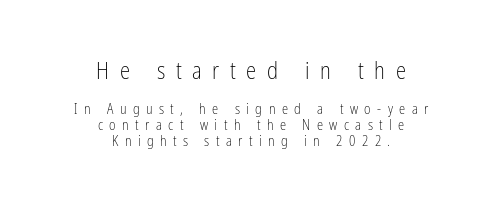
The image shows 23 px text type, upright; set centered, tight line spacing (1.14x), unusually wide letter spacing (+0.46 em), not underlined; the first (top) block is 1.64x larger.
